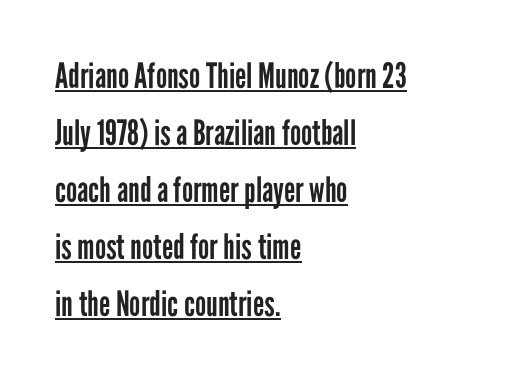
Designer's note — italics off, roman on. Leading: standard. The tracking reads as untouched default to a designer's eye. Nope, no serifs anywhere on these letters. Casual observation: everything's shoved over to the left.
